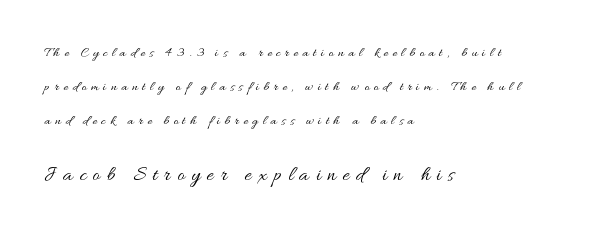
Q: Is the text bold? A: No.
Q: Is the text italic (slanted)? A: Yes.
Q: Is the text underlined? A: No.
Q: How is the paragraph aligned? A: Left-aligned.
Q: Is the spacing between letters normal or unusually wide? A: Unusually wide.
Q: Is the spacing between lines tight, normal or loose? A: Loose.
Q: Which block of text is set in a larger size, the first (top) or the second (bottom)? A: The second (bottom) one.
